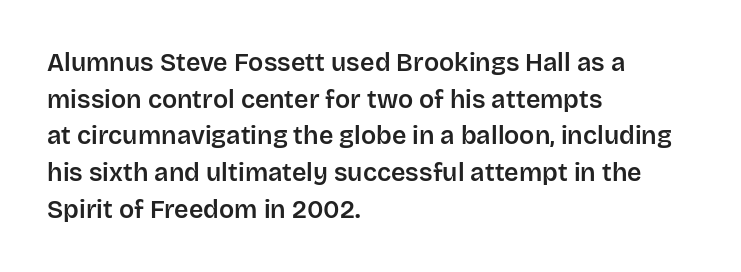
The letters stand straight up with perfectly vertical stems. The tracking reads as untouched default to a designer's eye. Vertical spacing — default. All the whitespace from short lines collects on the right. Bare-footed words on every line.
